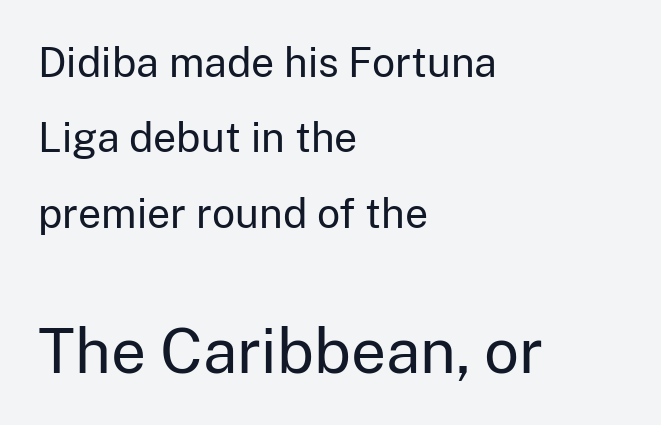
The image shows 62 px regular-weight sans-serif type, upright; set left-aligned, line spacing 1.84x, normal letter spacing, not underlined; the second (bottom) block is 1.51x larger; low stroke contrast and a medium x-height.
